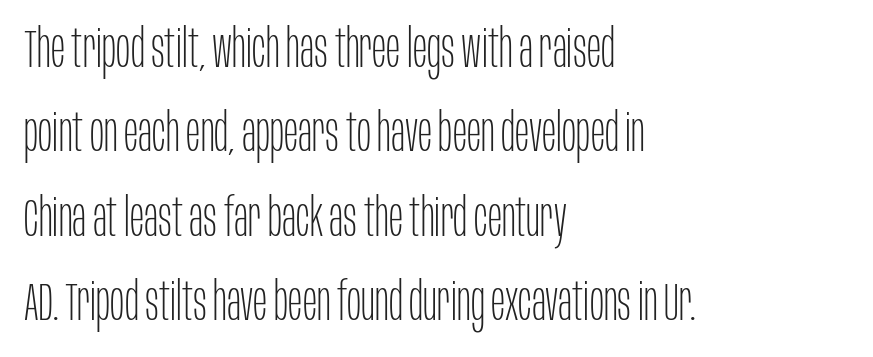
{"serif": "no", "italic": "no", "bold": "no", "weight": "thin", "width": "condensed", "stroke_contrast": "low", "x_height": "large", "monospaced": "no", "underline": "no", "align": "left", "line_spacing": "normal", "line_spacing_ratio": 1.59, "letter_spacing": "normal", "letter_spacing_em": 0.0, "glyph_px": 53}
